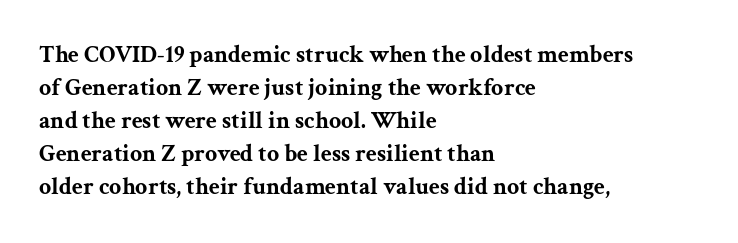
The image shows 24 px bold type, upright; set left-aligned, normal line spacing (1.38x), normal letter spacing, not underlined.
